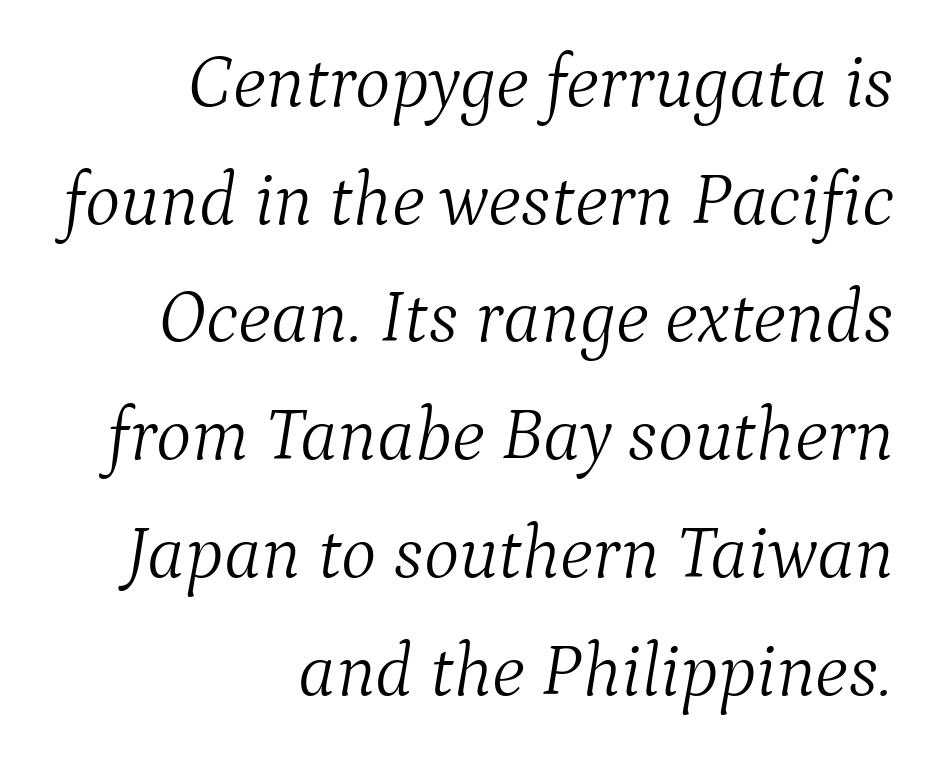
Q: Is the text bold? A: No.
Q: Is the text italic (slanted)? A: Yes, it leans right by about 9 degrees.
Q: Is the typeface a serif or a sans-serif typeface? A: Serif.
Q: Is the text underlined? A: No.
Q: How is the paragraph aligned? A: Right-aligned.
Q: Is the spacing between letters normal or unusually wide? A: Normal.
Q: Is the spacing between lines tight, normal or loose? A: Normal.
Q: Width (condensed, normal, or wide)? A: Normal.
Q: Stroke contrast? A: Medium.
Q: x-height? A: Medium.
Q: Monospaced? A: No.
